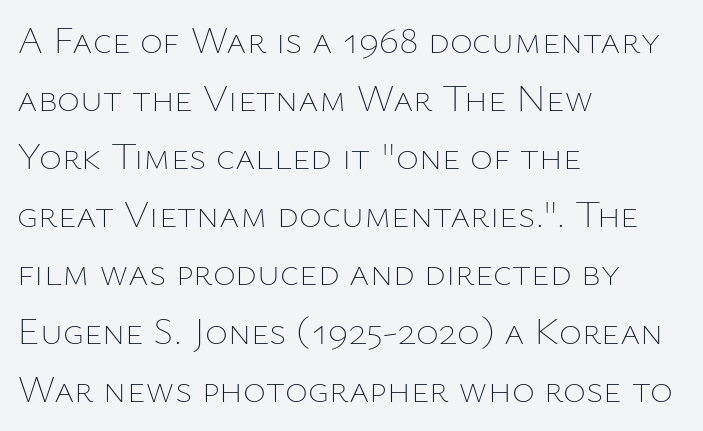
The image shows 39 px thin type, upright; set left-aligned, normal line spacing (1.49x), normal letter spacing, not underlined; low stroke contrast and a medium x-height.
